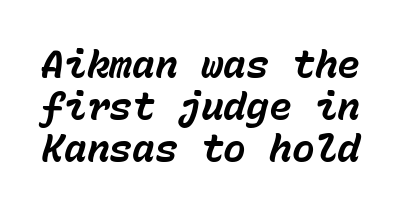
Q: Is the text bold? A: Yes.
Q: Is the text italic (slanted)? A: Yes, it leans right by about 15 degrees.
Q: Is the text underlined? A: No.
Q: Is the spacing between letters normal or unusually wide? A: Normal.
Q: Is the spacing between lines tight, normal or loose? A: Tight.
Q: Width (condensed, normal, or wide)? A: Normal.
Q: Stroke contrast? A: Low.
Q: x-height? A: Medium.
Q: Monospaced? A: Yes.
